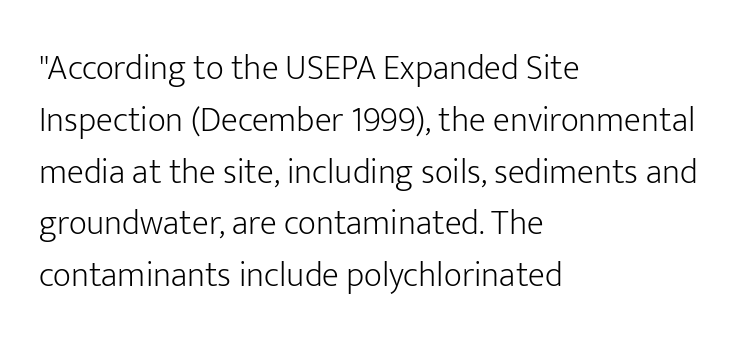
Unbolded letterforms with no extra heft. The face used here is a sans, in the tradition of grotesques and geometrics. Is this a fixed-width face? No — the glyphs have proportional, varying widths. Quick note: not italic, upright. Characters follow at the spacing the type designer built in.
